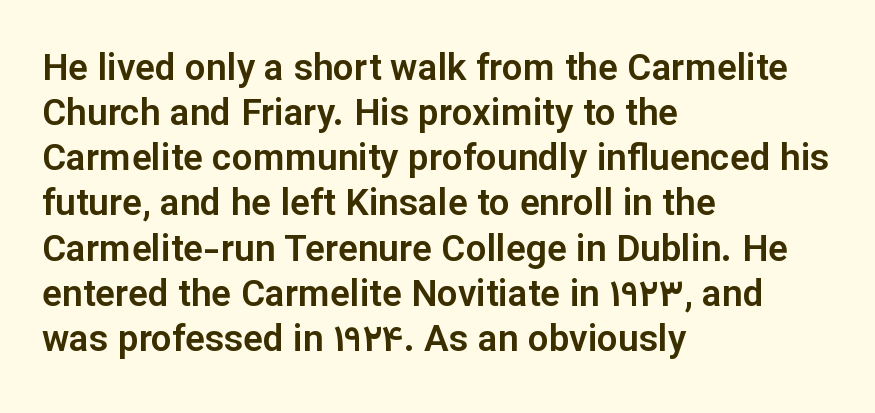
{"serif": "no", "italic": "no", "width": "normal", "stroke_contrast": "low", "x_height": "medium", "monospaced": "no", "underline": "no", "align": "left", "line_spacing_ratio": 1.22, "letter_spacing": "normal", "letter_spacing_em": 0.0, "glyph_px": 37}
